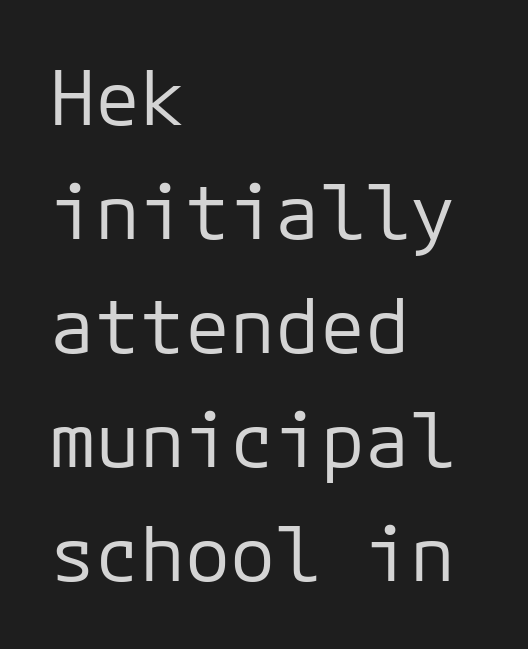
{"serif": "no", "italic": "no", "bold": "no", "weight": "regular", "width": "normal", "stroke_contrast": "low", "x_height": "medium", "monospaced": "yes", "underline": "no", "align": "left", "line_spacing": "normal", "line_spacing_ratio": 1.52, "letter_spacing": "normal", "letter_spacing_em": 0.0, "glyph_px": 75}
